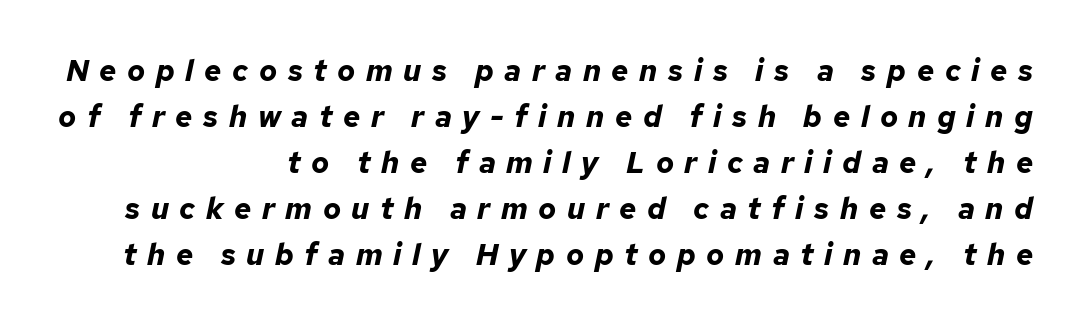
Observe the lean: these are italic letterforms. Think of a printed novel: that variable character pitch is what you see here. Compared with typical body copy, the letter spacing here is much looser. Caption: bold face, heavy strokes. The setting favours the right margin, as signatures and pull-quotes sometimes do. The rendering uses a moderate line-height, typical for paragraphs.
